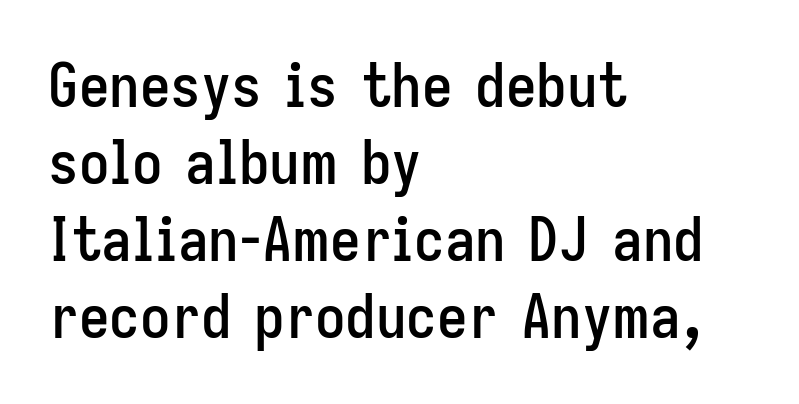
The image shows 61 px condensed sans-serif type, upright; set left-aligned, normal line spacing (1.26x), normal letter spacing, not underlined; low stroke contrast and a medium x-height.
